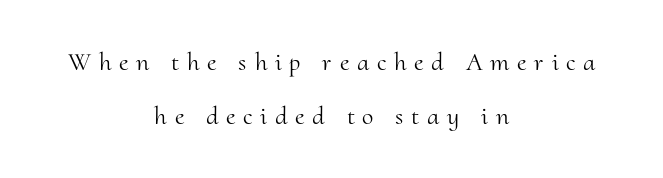
{"italic": "no", "bold": "no", "underline": "no", "align": "center", "line_spacing": "loose", "line_spacing_ratio": 2.09, "letter_spacing": "wide", "letter_spacing_em": 0.3, "glyph_px": 26}
